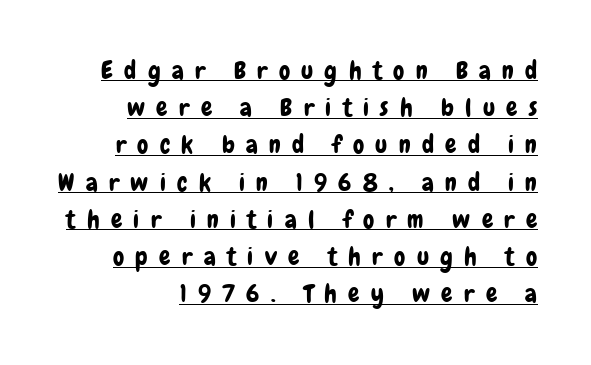
Looks like someone drew a line under every word here. Display-style spreading of the glyphs; the letterfit is very open. The designer left line spacing at the default. The lettering holds an erect, upright posture throughout. Which margin do the lines hug? The right one — the left edge is uneven.
